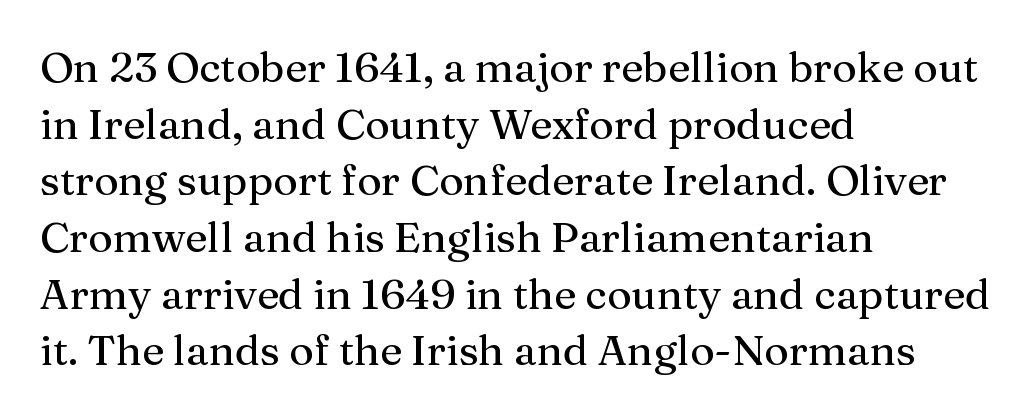
Q: Is the text italic (slanted)? A: No, it is upright.
Q: Is the typeface a serif or a sans-serif typeface? A: Serif.
Q: Is the text underlined? A: No.
Q: How is the paragraph aligned? A: Left-aligned.
Q: Is the spacing between letters normal or unusually wide? A: Normal.
Q: Is the spacing between lines tight, normal or loose? A: Normal.
Q: Width (condensed, normal, or wide)? A: Normal.
Q: Stroke contrast? A: Medium.
Q: x-height? A: Medium.
Q: Monospaced? A: No.
